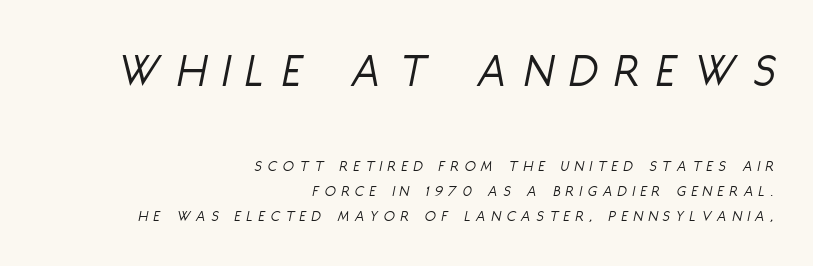
The image shows 49 px light, condensed type, italic (leaning right); set right-aligned, normal line spacing (1.57x), unusually wide letter spacing (+0.36 em), not underlined; the first (top) block is 3.06x larger; low stroke contrast and a large x-height.
